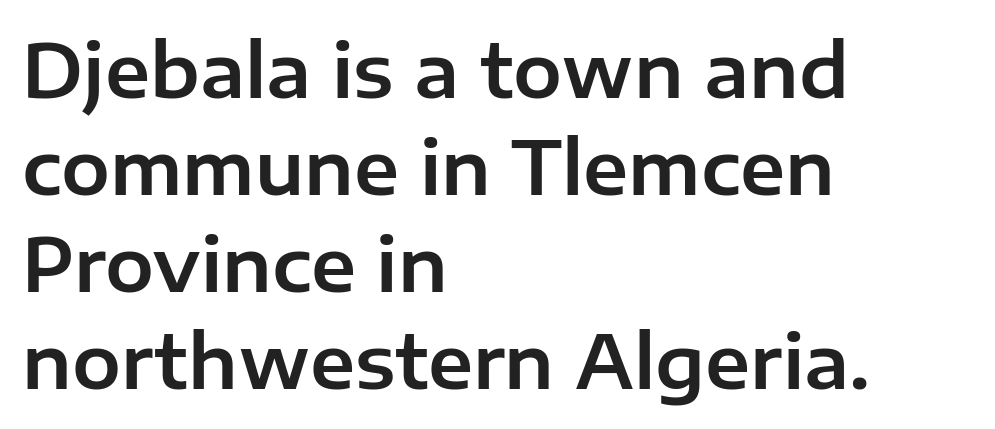
The image shows 73 px sans-serif type, upright; set left-aligned, normal line spacing (1.33x), normal letter spacing, not underlined; low stroke contrast and a medium x-height.
